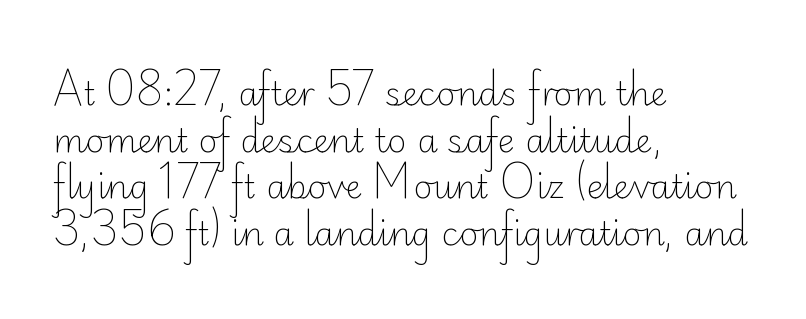
{"serif": "no", "italic": "no", "bold": "no", "weight": "light", "width": "normal", "stroke_contrast": "low", "x_height": "small", "monospaced": "no", "underline": "no", "align": "left", "line_spacing": "normal", "line_spacing_ratio": 1.41, "letter_spacing": "normal", "letter_spacing_em": 0.0, "glyph_px": 33}
